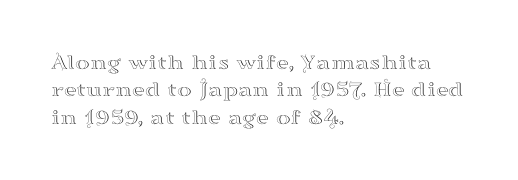
The image shows 22 px text type, upright; set left-aligned, normal line spacing (1.25x), normal letter spacing, not underlined.
